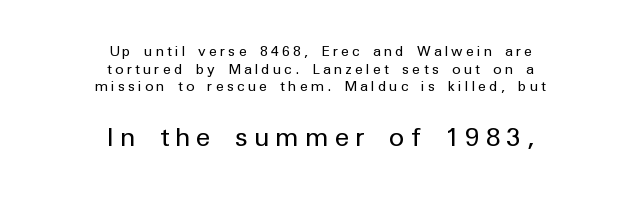
{"italic": "no", "bold": "no", "underline": "no", "align": "center", "line_spacing": "normal", "line_spacing_ratio": 1.26, "letter_spacing": "wide", "letter_spacing_em": 0.22, "larger_block": "second", "size_ratio": 1.86, "glyph_px": 26}
